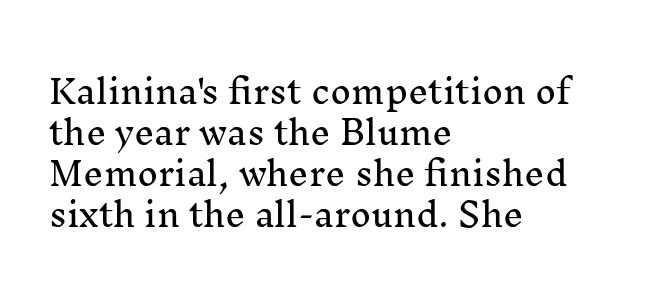
The image shows 32 px serif type, upright; set left-aligned, normal line spacing (1.28x), normal letter spacing, not underlined; medium stroke contrast and a medium x-height.
